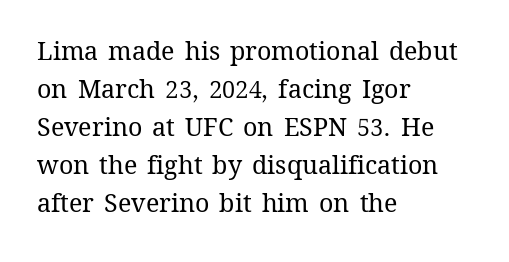
Q: Is the text bold? A: No.
Q: Is the text italic (slanted)? A: No, it is upright.
Q: Is the text underlined? A: No.
Q: How is the paragraph aligned? A: Left-aligned.
Q: Is the spacing between letters normal or unusually wide? A: Normal.
Q: Is the spacing between lines tight, normal or loose? A: Normal.
